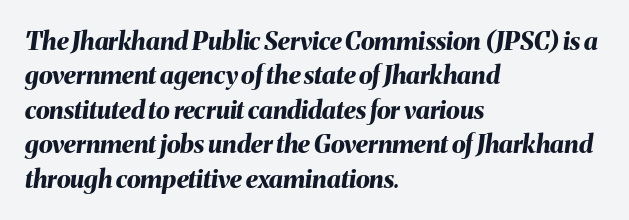
The image shows 25 px bold type, italic (leaning right); set left-aligned, normal line spacing (1.38x), normal letter spacing, not underlined.
